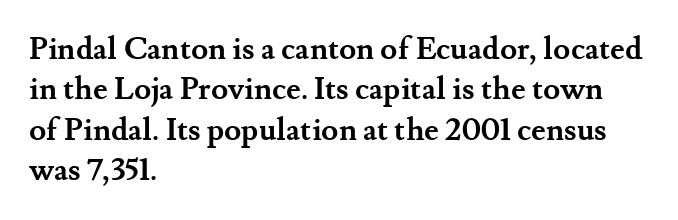
{"serif": "yes", "italic": "no", "bold": "yes", "weight": "semibold", "width": "normal", "stroke_contrast": "medium", "x_height": "small", "monospaced": "no", "underline": "no", "align": "left", "line_spacing": "normal", "line_spacing_ratio": 1.3, "letter_spacing": "normal", "letter_spacing_em": 0.0, "glyph_px": 31}
